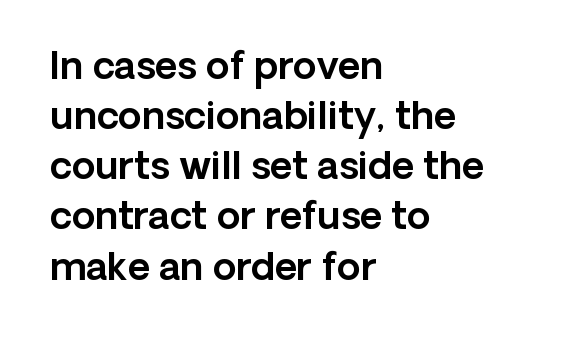
The image shows 38 px sans-serif type, upright; set left-aligned, normal line spacing (1.32x), normal letter spacing, not underlined; a medium x-height.
